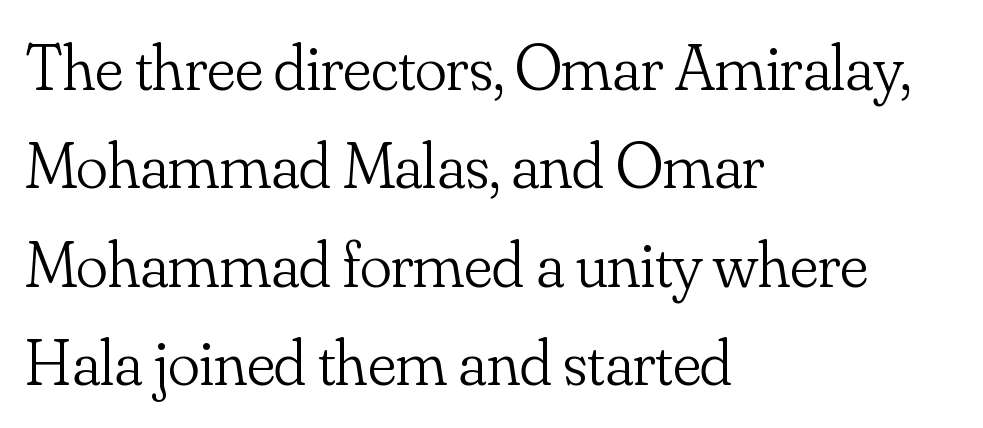
Caption: multi-line text, flush left, ragged right. This sample uses plain, unmodified letter spacing. Here the designer chose a conventional face with non-uniform glyph widths. Each row of text sits above clean, open space. Regarding serifs, this sample has them. Honestly, the row spacing looks completely unremarkable.
